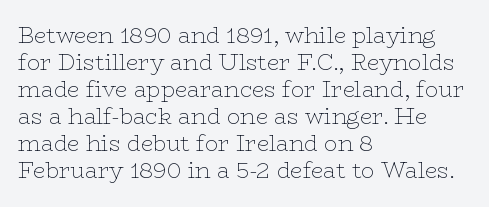
Q: Is the text bold? A: No.
Q: Is the text italic (slanted)? A: No, it is upright.
Q: Is the text underlined? A: No.
Q: How is the paragraph aligned? A: Left-aligned.
Q: Is the spacing between letters normal or unusually wide? A: Normal.
